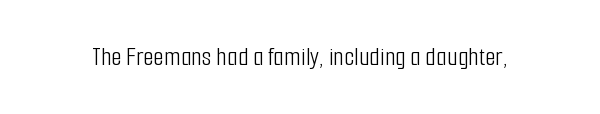
Has an underline been added? It has not. The type is set solid horizontally, with unmodified tracking. The characters are drawn with everyday or finer stroke widths. Every character sits straight up, as roman type does.
